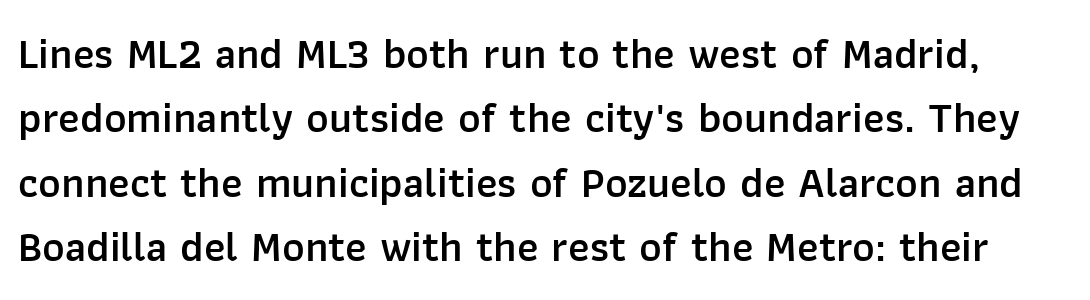
Q: Is the text bold? A: Semi-bold.
Q: Is the text italic (slanted)? A: No, it is upright.
Q: Is the typeface a serif or a sans-serif typeface? A: Sans-serif.
Q: Is the text underlined? A: No.
Q: Is the spacing between letters normal or unusually wide? A: Normal.
Q: Is the spacing between lines tight, normal or loose? A: Normal.
Q: Width (condensed, normal, or wide)? A: Normal.
Q: Stroke contrast? A: Low.
Q: x-height? A: Medium.
Q: Monospaced? A: No.
